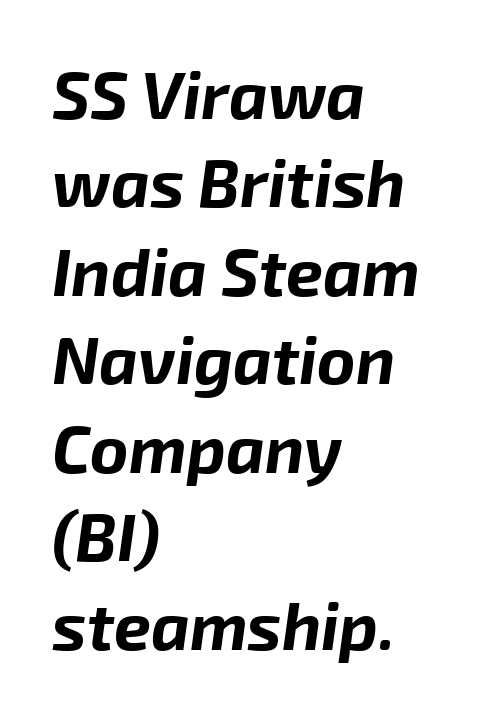
Q: Is the text bold? A: Yes.
Q: Is the text italic (slanted)? A: Yes, it leans right by about 8 degrees.
Q: Is the text underlined? A: No.
Q: How is the paragraph aligned? A: Left-aligned.
Q: Is the spacing between letters normal or unusually wide? A: Normal.
Q: Is the spacing between lines tight, normal or loose? A: Normal.
Q: Width (condensed, normal, or wide)? A: Normal.
Q: Stroke contrast? A: Low.
Q: x-height? A: Medium.
Q: Monospaced? A: No.
